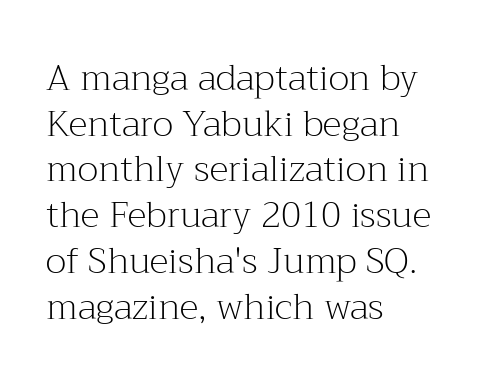
{"serif": "yes", "italic": "no", "bold": "no", "weight": "light", "width": "normal", "stroke_contrast": "medium", "x_height": "medium", "monospaced": "no", "underline": "no", "align": "left", "line_spacing": "normal", "line_spacing_ratio": 1.27, "letter_spacing": "normal", "letter_spacing_em": 0.0, "glyph_px": 36}
